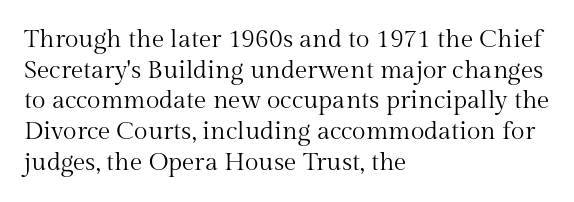
{"italic": "no", "bold": "no", "underline": "no", "align": "left", "line_spacing_ratio": 1.23, "letter_spacing": "normal", "letter_spacing_em": 0.0, "glyph_px": 25}
